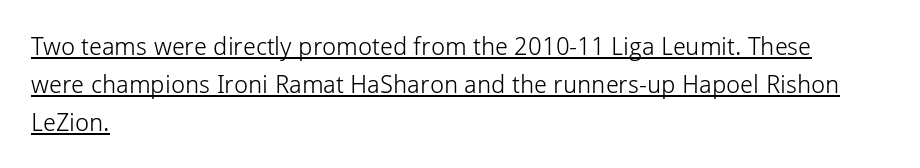
Q: Is the text bold? A: No.
Q: Is the text italic (slanted)? A: No, it is upright.
Q: Is the text underlined? A: Yes.
Q: How is the paragraph aligned? A: Left-aligned.
Q: Is the spacing between letters normal or unusually wide? A: Normal.
Q: Is the spacing between lines tight, normal or loose? A: Normal.
